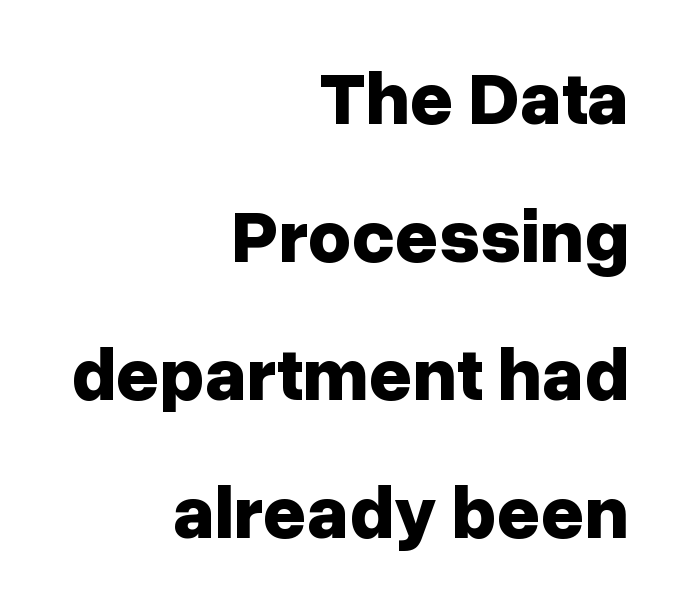
Q: Is the text bold? A: Yes.
Q: Is the text italic (slanted)? A: No, it is upright.
Q: Is the typeface a serif or a sans-serif typeface? A: Sans-serif.
Q: Is the text underlined? A: No.
Q: How is the paragraph aligned? A: Right-aligned.
Q: Is the spacing between letters normal or unusually wide? A: Normal.
Q: Width (condensed, normal, or wide)? A: Normal.
Q: Stroke contrast? A: Low.
Q: x-height? A: Medium.
Q: Monospaced? A: No.
